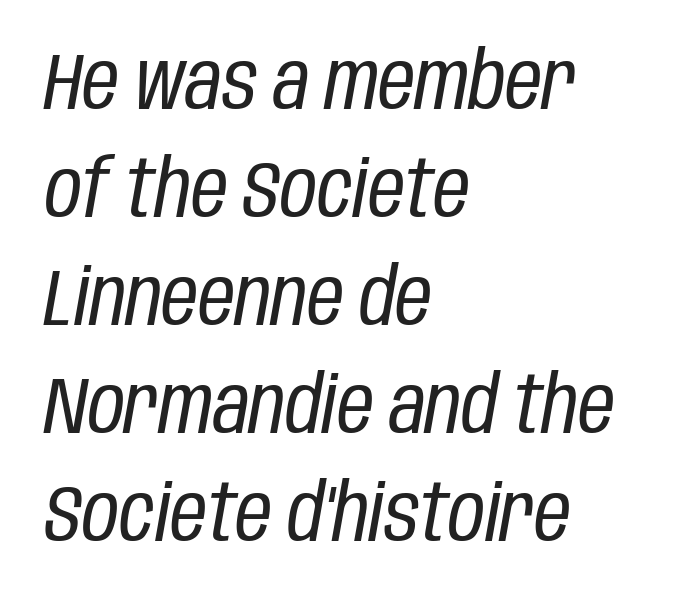
Q: Is the text bold? A: No.
Q: Is the text italic (slanted)? A: Yes, it leans right by about 10 degrees.
Q: Is the text underlined? A: No.
Q: How is the paragraph aligned? A: Left-aligned.
Q: Is the spacing between letters normal or unusually wide? A: Normal.
Q: Is the spacing between lines tight, normal or loose? A: Normal.
Q: Width (condensed, normal, or wide)? A: Condensed.
Q: Stroke contrast? A: Low.
Q: x-height? A: Large.
Q: Monospaced? A: No.
